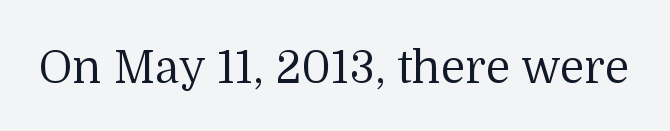
The image shows 45 px regular-weight serif type, upright; set normal letter spacing, not underlined; medium stroke contrast and a medium x-height.
